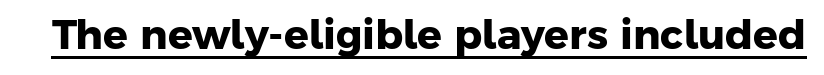
Does a line run under the words? Yes, clearly. This rendering leaves character spacing at its baseline value. These lines are rendered in a variable-pitch font. Look at the stroke-to-counter ratio: heavy, a bold. Examine the stroke ends and you'll find no serifs.
